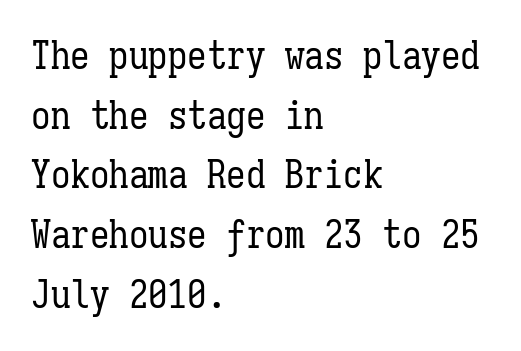
Q: Is the text bold? A: No.
Q: Is the text italic (slanted)? A: No, it is upright.
Q: Is the text underlined? A: No.
Q: How is the paragraph aligned? A: Left-aligned.
Q: Is the spacing between letters normal or unusually wide? A: Normal.
Q: Is the spacing between lines tight, normal or loose? A: Normal.
Q: Width (condensed, normal, or wide)? A: Condensed.
Q: Stroke contrast? A: Low.
Q: x-height? A: Medium.
Q: Monospaced? A: Yes.
